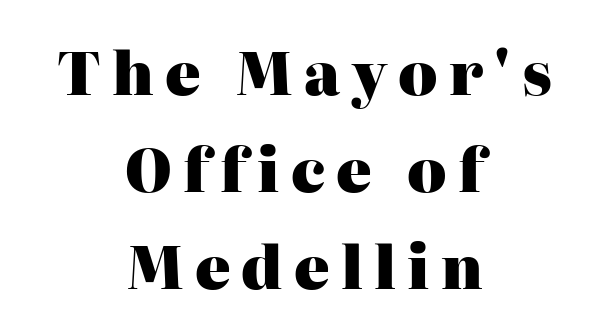
The image shows 59 px heavy serif type, upright; set centered, normal line spacing (1.64x), not underlined; high stroke contrast and a medium x-height.
